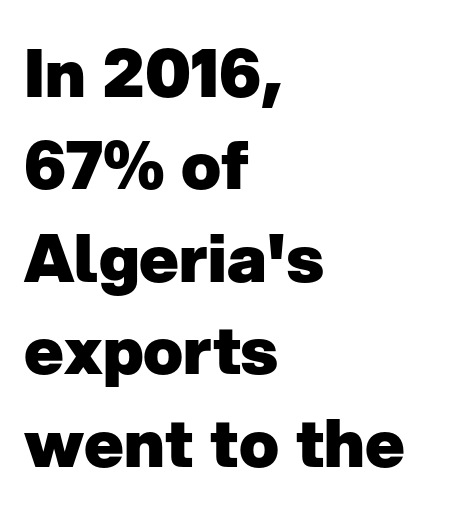
{"serif": "no", "italic": "no", "bold": "yes", "weight": "heavy", "width": "normal", "stroke_contrast": "low", "x_height": "medium", "monospaced": "no", "underline": "no", "align": "left", "line_spacing": "normal", "line_spacing_ratio": 1.4, "letter_spacing": "normal", "letter_spacing_em": 0.0, "glyph_px": 66}
